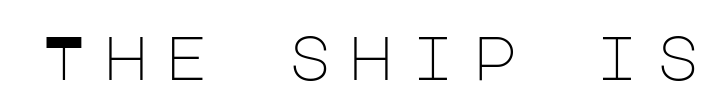
Q: Is the text bold? A: No.
Q: Is the text italic (slanted)? A: No, it is upright.
Q: Is the typeface a serif or a sans-serif typeface? A: Sans-serif.
Q: Is the text underlined? A: No.
Q: Is the spacing between letters normal or unusually wide? A: Unusually wide.
Q: Width (condensed, normal, or wide)? A: Normal.
Q: Stroke contrast? A: Low.
Q: x-height? A: Large.
